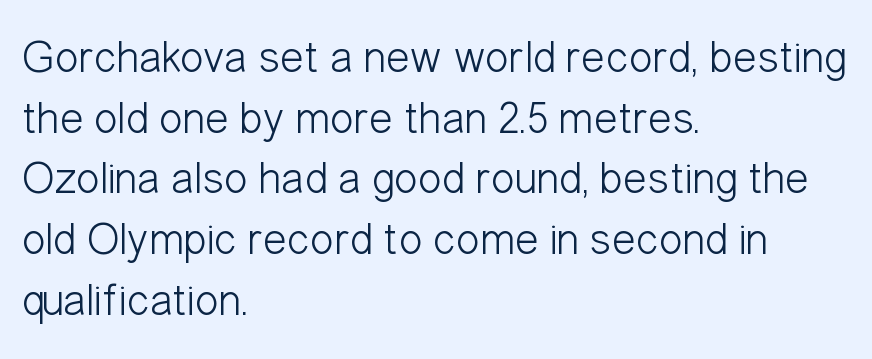
{"serif": "no", "italic": "no", "bold": "no", "weight": "light", "width": "condensed", "stroke_contrast": "low", "x_height": "medium", "monospaced": "no", "underline": "no", "align": "left", "line_spacing": "normal", "line_spacing_ratio": 1.35, "letter_spacing": "normal", "letter_spacing_em": 0.0, "glyph_px": 45}
